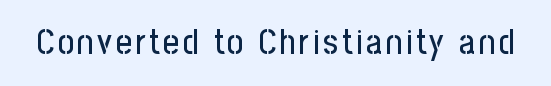
Q: Is the text italic (slanted)? A: No, it is upright.
Q: Is the typeface a serif or a sans-serif typeface? A: Sans-serif.
Q: Is the text underlined? A: No.
Q: Width (condensed, normal, or wide)? A: Condensed.
Q: Stroke contrast? A: Low.
Q: x-height? A: Medium.
Q: Monospaced? A: No.
